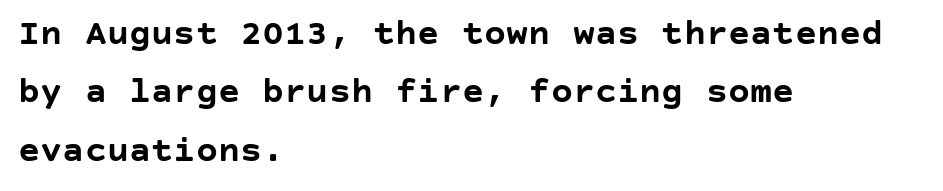
Q: Is the text bold? A: Yes.
Q: Is the text italic (slanted)? A: No, it is upright.
Q: Is the typeface a serif or a sans-serif typeface? A: Sans-serif.
Q: Is the text underlined? A: No.
Q: How is the paragraph aligned? A: Left-aligned.
Q: Is the spacing between letters normal or unusually wide? A: Normal.
Q: Is the spacing between lines tight, normal or loose? A: Normal.
Q: Width (condensed, normal, or wide)? A: Normal.
Q: Stroke contrast? A: Low.
Q: x-height? A: Large.
